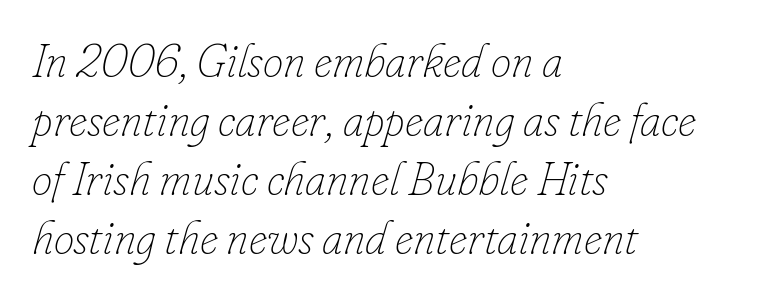
{"italic": "yes", "lean": "right", "slant_degrees": 16, "bold": "no", "weight": "thin", "width": "normal", "stroke_contrast": "low", "x_height": "small", "monospaced": "no", "underline": "no", "align": "left", "line_spacing": "normal", "line_spacing_ratio": 1.28, "letter_spacing": "normal", "letter_spacing_em": 0.0, "glyph_px": 46}
